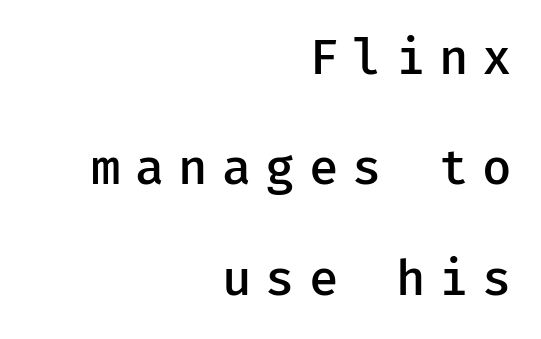
Q: Is the text bold? A: Semi-bold.
Q: Is the text italic (slanted)? A: No, it is upright.
Q: Is the typeface a serif or a sans-serif typeface? A: Sans-serif.
Q: Is the text underlined? A: No.
Q: How is the paragraph aligned? A: Right-aligned.
Q: Is the spacing between letters normal or unusually wide? A: Unusually wide.
Q: Is the spacing between lines tight, normal or loose? A: Loose.
Q: Width (condensed, normal, or wide)? A: Normal.
Q: Stroke contrast? A: Low.
Q: x-height? A: Medium.
